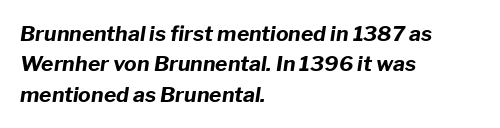
The image shows 21 px bold type, italic (leaning right); set left-aligned, normal line spacing (1.45x), normal letter spacing, not underlined.
